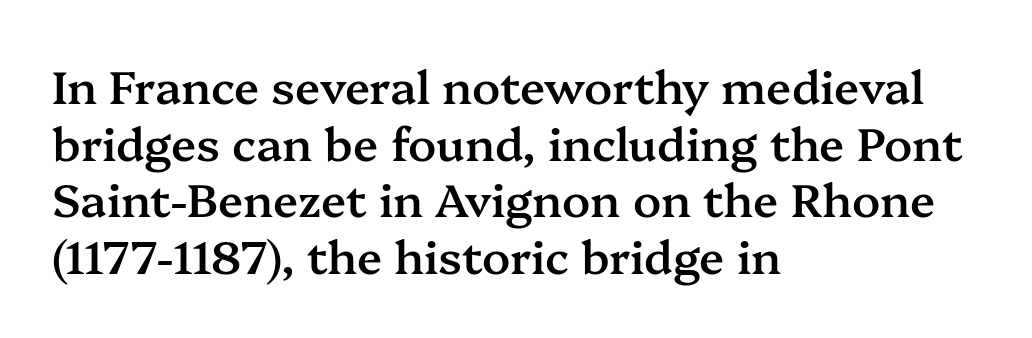
The image shows 46 px semibold serif type, upright; set left-aligned, line spacing 1.23x, normal letter spacing, not underlined; medium stroke contrast and a medium x-height.
